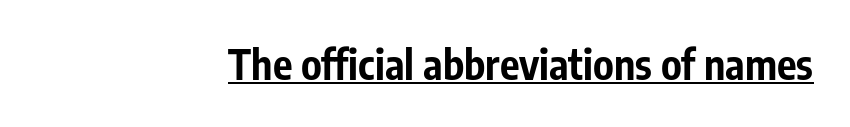
The gaps between neighbouring characters are ordinary and unremarkable. The font's upright variant was chosen for this text. Is there an underline? Yes — a line sits under the letters. A sans-serif font was chosen for this passage.
